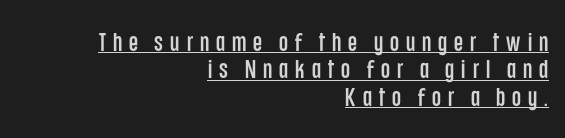
{"italic": "no", "underline": "yes", "align": "right", "line_spacing": "tight", "line_spacing_ratio": 1.05, "letter_spacing": "wide", "letter_spacing_em": 0.27, "glyph_px": 26}
